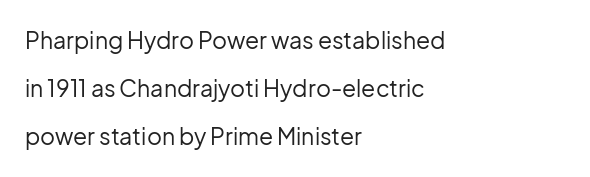
Is the letter spacing exaggerated? No — it looks like the ordinary default. Underlining? Definitely not there. A typesetter would call this leading open, well beyond the default. Unlike italic type, these characters show no tilt at all. Is the type heavy? It reads as light-to-regular instead.
